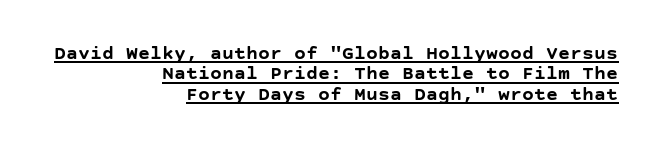
Is there an underline? Yes — a line sits under the letters. Strong, thick strokes mark this as bold type. Where is the straight margin? On the right. The line texture is even and compact thanks to regular tracking. The leading is snug, giving the passage a crowded texture.
